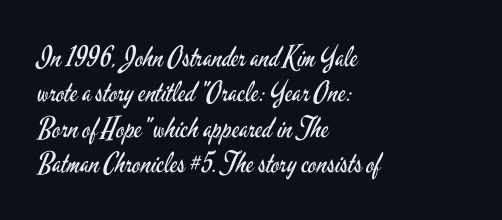
Default kerning and tracking; the words read as compact shapes. A typesetter would call this proportional, since set widths differ per character. Only glyphs here, with clear space below each row. In CSS terms this would be text-align: left. No feet cap the strokes, marking this as sans-serif type.
